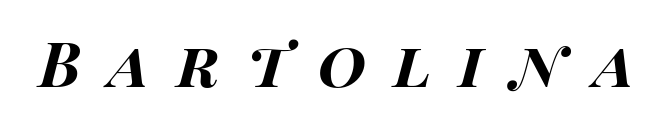
{"italic": "yes", "lean": "right", "slant_degrees": 14, "bold": "yes", "weight": "bold", "width": "wide", "stroke_contrast": "high", "x_height": "large", "monospaced": "no", "underline": "no", "letter_spacing": "wide", "letter_spacing_em": 0.45, "glyph_px": 62}
